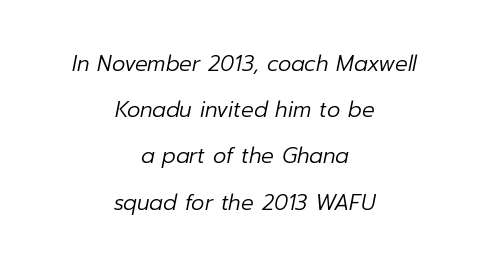
The image shows 21 px text type, italic (leaning right); set centered, loose line spacing (2.2x), normal letter spacing, not underlined.
